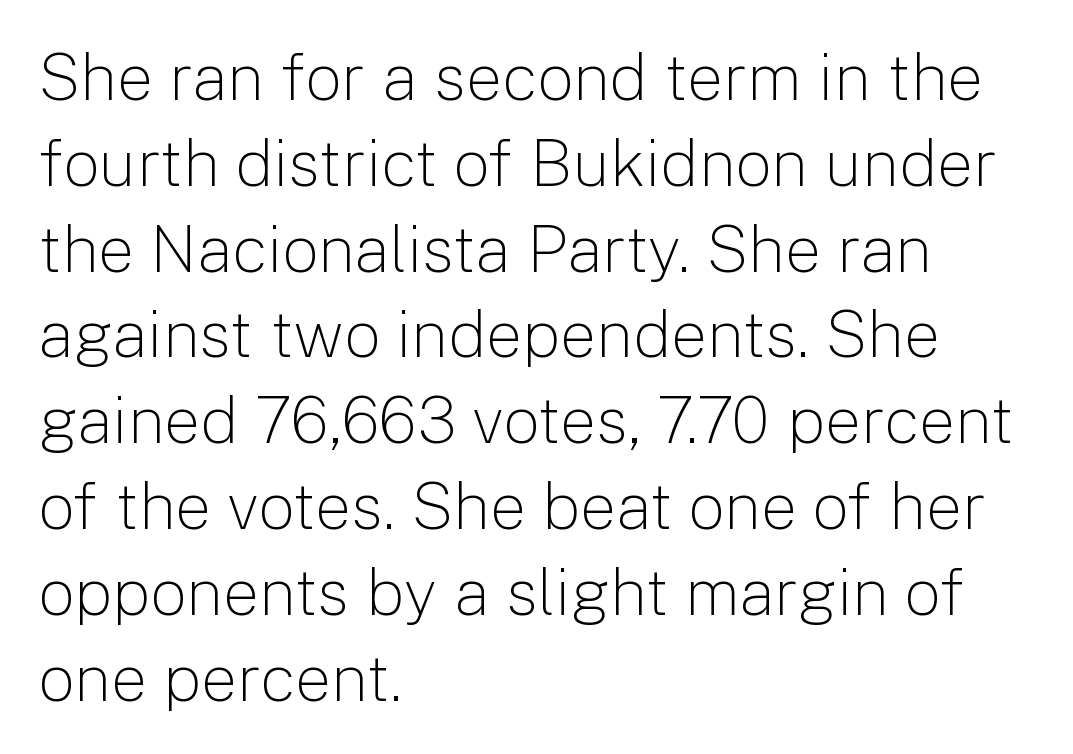
{"serif": "no", "italic": "no", "bold": "no", "weight": "light", "width": "normal", "stroke_contrast": "low", "x_height": "medium", "monospaced": "no", "underline": "no", "align": "left", "line_spacing": "normal", "line_spacing_ratio": 1.32, "letter_spacing": "normal", "letter_spacing_em": 0.0, "glyph_px": 65}
